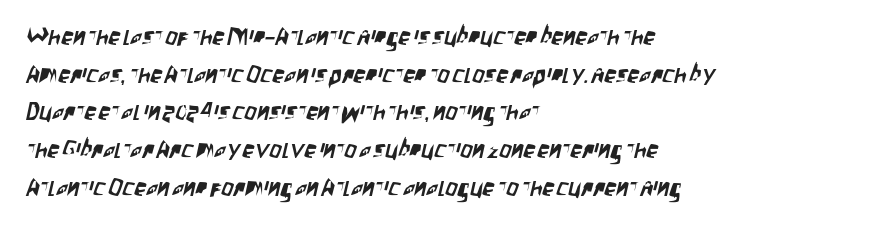
Q: Is the text underlined? A: No.
Q: How is the paragraph aligned? A: Left-aligned.
Q: Is the spacing between letters normal or unusually wide? A: Normal.
Q: Is the spacing between lines tight, normal or loose? A: Normal.
